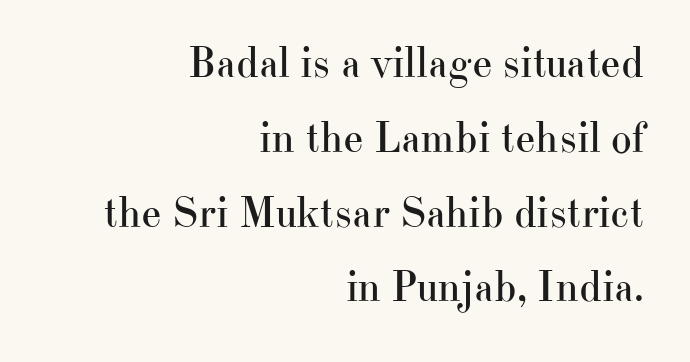
Classification — serif. Line ends are locked; line starts wander. The space between consecutive lines is moderate. Is there any slant? The stems are plumb.
